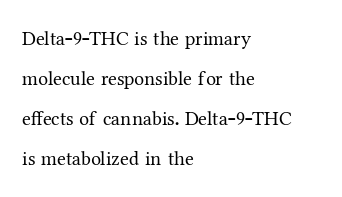
{"italic": "no", "bold": "no", "underline": "no", "align": "left", "line_spacing": "loose", "line_spacing_ratio": 2.0, "letter_spacing": "normal", "letter_spacing_em": 0.0, "glyph_px": 20}
